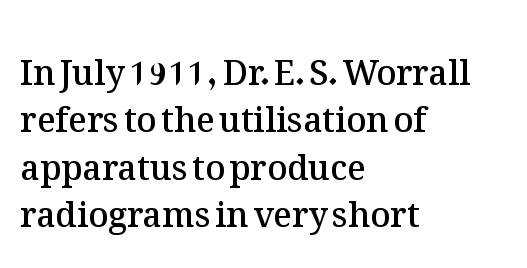
{"italic": "no", "bold": "semi", "weight": "semibold", "width": "normal", "stroke_contrast": "medium", "x_height": "medium", "monospaced": "no", "underline": "no", "align": "left", "line_spacing": "normal", "line_spacing_ratio": 1.39, "letter_spacing": "normal", "letter_spacing_em": 0.0, "glyph_px": 34}
